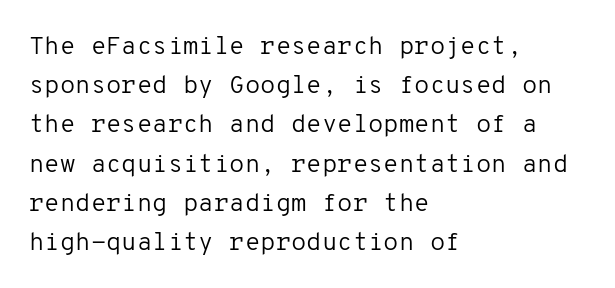
Q: Is the text bold? A: No.
Q: Is the text italic (slanted)? A: No, it is upright.
Q: Is the text underlined? A: No.
Q: How is the paragraph aligned? A: Left-aligned.
Q: Is the spacing between letters normal or unusually wide? A: Normal.
Q: Is the spacing between lines tight, normal or loose? A: Normal.
